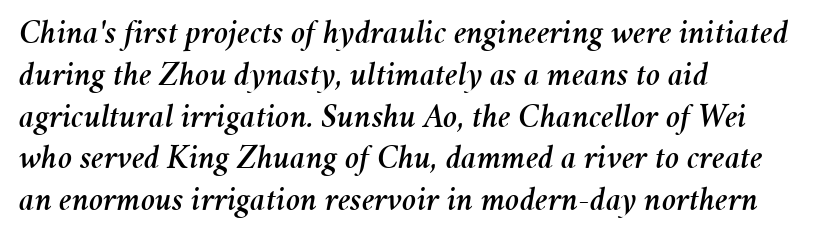
The image shows 34 px text type, italic (leaning right); set left-aligned, line spacing 1.23x, normal letter spacing, not underlined; medium stroke contrast and a medium x-height.
